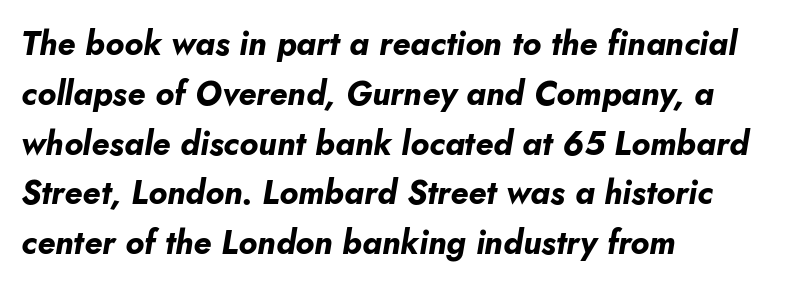
The image shows 33 px bold type, italic (leaning right); set left-aligned, normal line spacing (1.51x), normal letter spacing, not underlined; low stroke contrast and a small x-height.
